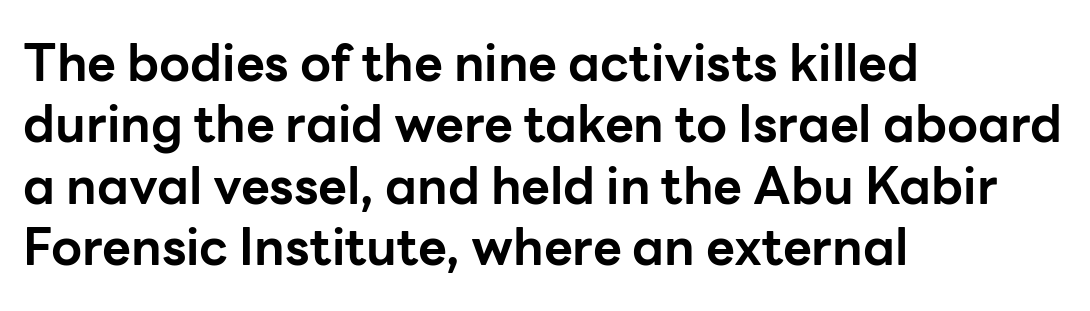
The image shows 50 px bold sans-serif type, upright; set left-aligned, line spacing 1.23x, normal letter spacing, not underlined; low stroke contrast and a medium x-height.
